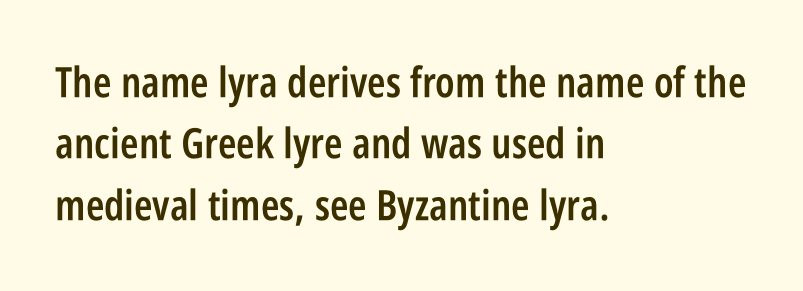
The image shows 42 px semibold, condensed sans-serif type, upright; set left-aligned, normal line spacing (1.46x), normal letter spacing, not underlined; low stroke contrast and a large x-height.
